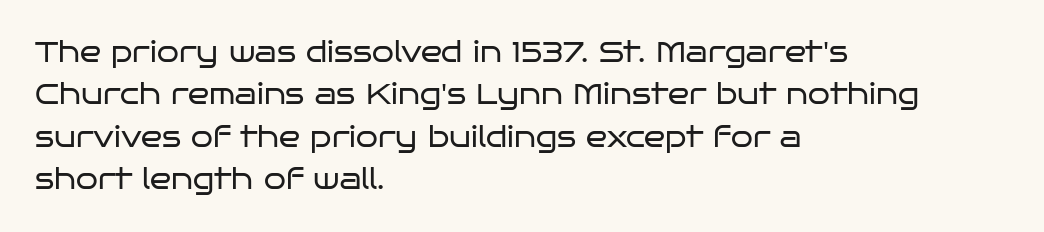
Q: Is the text bold? A: No.
Q: Is the text italic (slanted)? A: No, it is upright.
Q: Is the typeface a serif or a sans-serif typeface? A: Sans-serif.
Q: Is the text underlined? A: No.
Q: How is the paragraph aligned? A: Left-aligned.
Q: Is the spacing between letters normal or unusually wide? A: Normal.
Q: Is the spacing between lines tight, normal or loose? A: Normal.
Q: Width (condensed, normal, or wide)? A: Wide.
Q: Stroke contrast? A: Low.
Q: x-height? A: Large.
Q: Monospaced? A: No.
